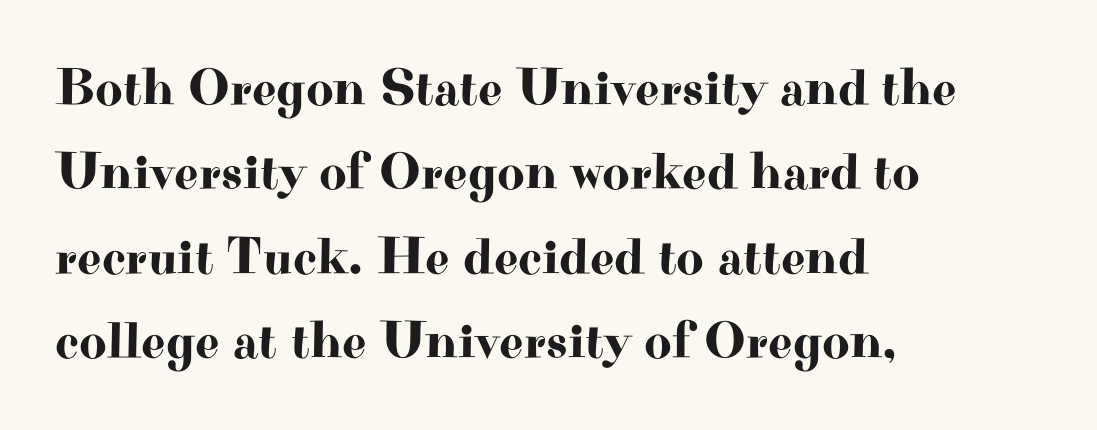
Short and long lines alike share a common starting point at left. Standard letterfit; no display-style spreading of the glyphs. A typesetter would call this proportional, since set widths differ per character. Reading down the column, the eye jumps a familiar distance to each next line.
